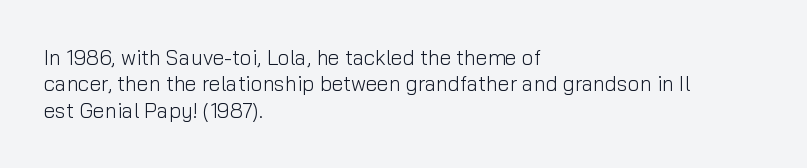
The rendering uses a moderate line-height, typical for paragraphs. Only glyphs here, with clear space below each row. The passage is arranged the way most books set body copy — flush left. Spacing between characters is what you'd get straight out of the box.
